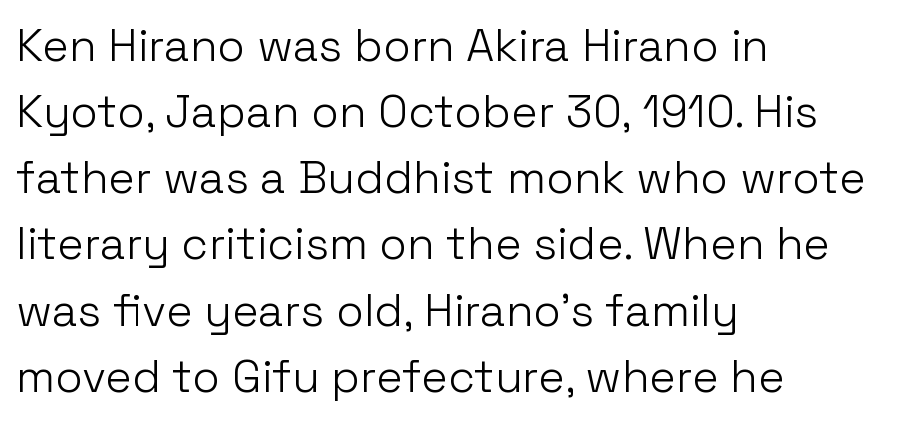
This rendering features lettering with no underline. A sans-serif font was chosen for this passage. The characters are drawn with everyday or finer stroke widths. No italicization has been applied; the sample stays upright. Words appear dense and cohesive because spacing is normal.
